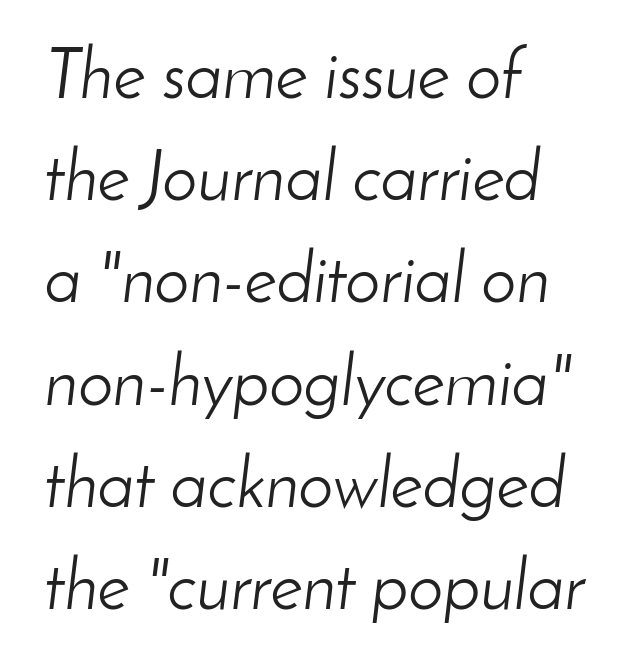
Note the varied advance widths — an 'i' is clearly narrower than an 'm'. The passage shown leans; its letterforms are oblique. Weight: regular or lighter. Quick note: underline off. The rendering anchors every line to the left-hand side.
